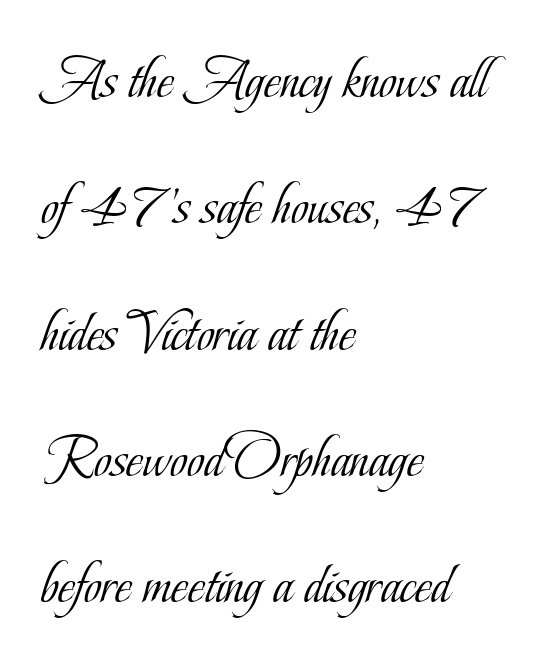
Q: Is the text bold? A: No.
Q: Is the text italic (slanted)? A: Yes.
Q: Is the typeface a serif or a sans-serif typeface? A: Serif.
Q: Is the text underlined? A: No.
Q: How is the paragraph aligned? A: Left-aligned.
Q: Is the spacing between letters normal or unusually wide? A: Normal.
Q: Is the spacing between lines tight, normal or loose? A: Loose.
Q: Width (condensed, normal, or wide)? A: Condensed.
Q: Stroke contrast? A: Low.
Q: x-height? A: Small.
Q: Monospaced? A: No.
